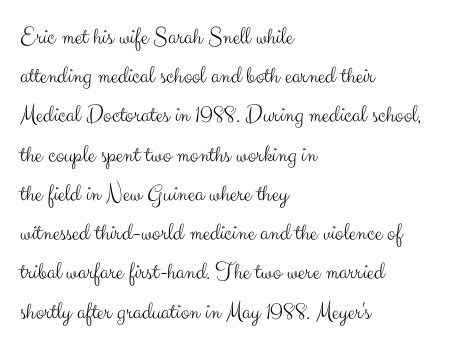
Is this a heavy cut? Hardly; it is regular or lighter. In CSS terms this would be text-align: left. Words appear dense and cohesive because spacing is normal. The gap between lines stays unmarked. Reading down the column, the eye jumps a familiar distance to each next line.
